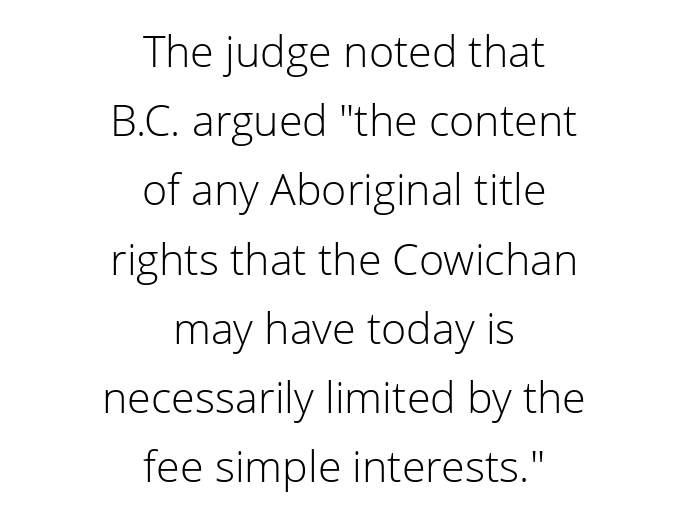
{"serif": "no", "italic": "no", "bold": "no", "weight": "light", "width": "normal", "stroke_contrast": "low", "x_height": "medium", "monospaced": "no", "underline": "no", "align": "center", "line_spacing": "normal", "line_spacing_ratio": 1.61, "letter_spacing": "normal", "letter_spacing_em": 0.0, "glyph_px": 43}
